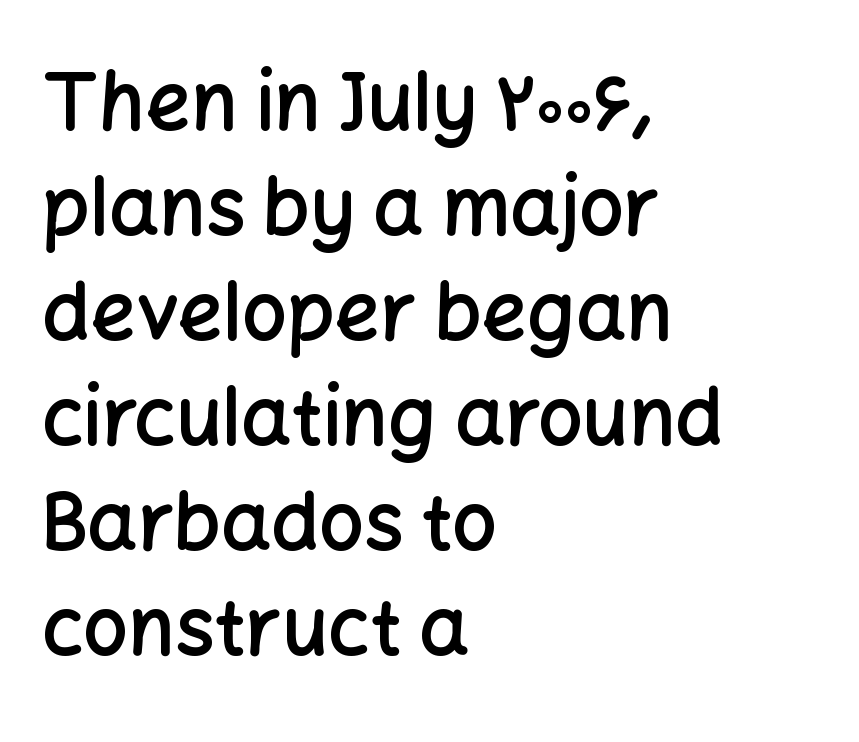
The setting favours the left margin, as ordinary paragraphs usually do. Note the varied advance widths — an 'i' is clearly narrower than an 'm'. You can tell it's not italic because the verticals are truly vertical. These lines carry some extra weight — a demibold, not a full bold. This sample uses a sans-serif face. Check under the words: just untouched page.
